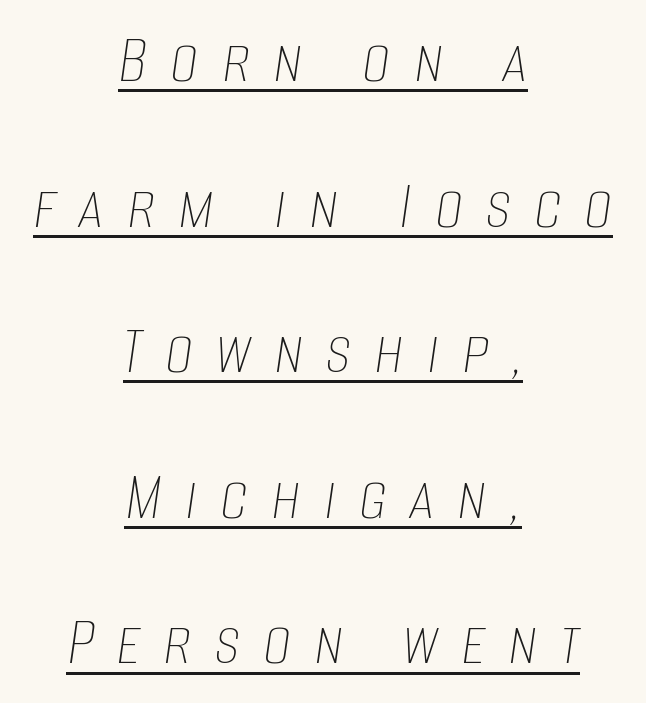
Q: Is the text bold? A: No.
Q: Is the text italic (slanted)? A: Yes, it leans right by about 8 degrees.
Q: Is the text underlined? A: Yes.
Q: How is the paragraph aligned? A: Centered.
Q: Is the spacing between letters normal or unusually wide? A: Unusually wide.
Q: Is the spacing between lines tight, normal or loose? A: Loose.
Q: Width (condensed, normal, or wide)? A: Condensed.
Q: Stroke contrast? A: Low.
Q: x-height? A: Large.
Q: Monospaced? A: No.
